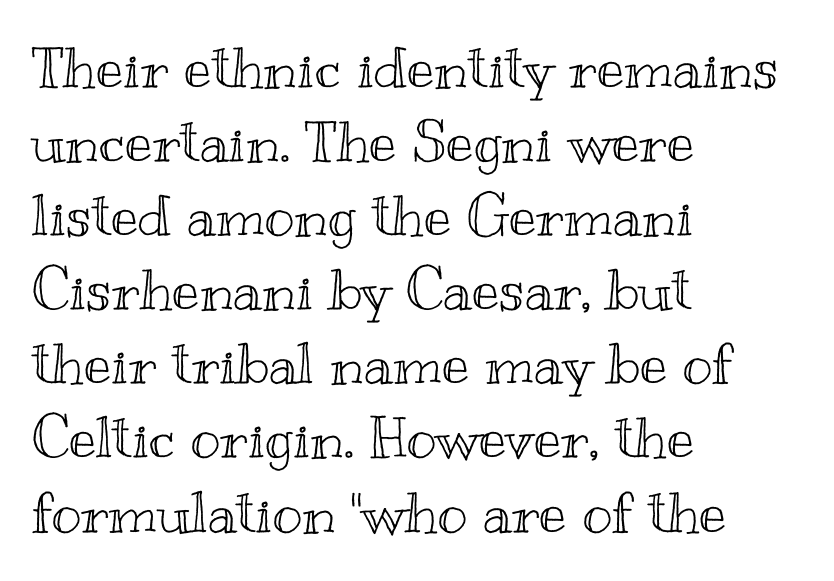
{"italic": "no", "width": "wide", "x_height": "small", "monospaced": "no", "underline": "no", "align": "left", "line_spacing": "normal", "line_spacing_ratio": 1.3, "letter_spacing": "normal", "letter_spacing_em": 0.0, "glyph_px": 57}
